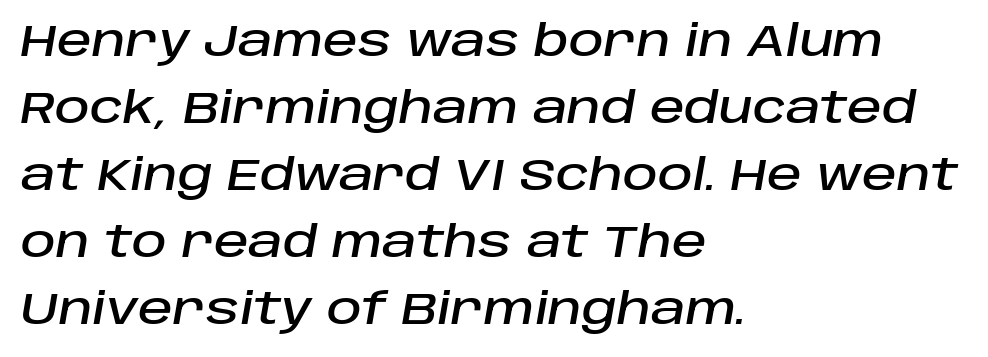
Q: Is the text italic (slanted)? A: Yes, it leans right by about 10 degrees.
Q: Is the text underlined? A: No.
Q: How is the paragraph aligned? A: Left-aligned.
Q: Is the spacing between letters normal or unusually wide? A: Normal.
Q: Is the spacing between lines tight, normal or loose? A: Normal.
Q: Width (condensed, normal, or wide)? A: Normal.
Q: Stroke contrast? A: Low.
Q: x-height? A: Large.
Q: Monospaced? A: No.
